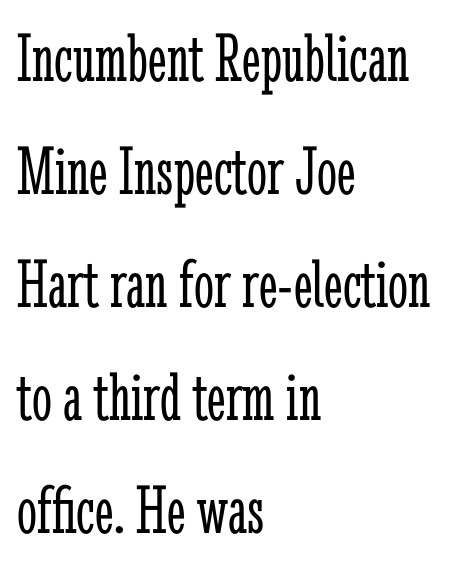
Q: Is the text bold? A: No.
Q: Is the text italic (slanted)? A: No, it is upright.
Q: Is the typeface a serif or a sans-serif typeface? A: Serif.
Q: Is the text underlined? A: No.
Q: How is the paragraph aligned? A: Left-aligned.
Q: Is the spacing between letters normal or unusually wide? A: Normal.
Q: Is the spacing between lines tight, normal or loose? A: Normal.
Q: Width (condensed, normal, or wide)? A: Condensed.
Q: Stroke contrast? A: Low.
Q: x-height? A: Medium.
Q: Monospaced? A: No.
